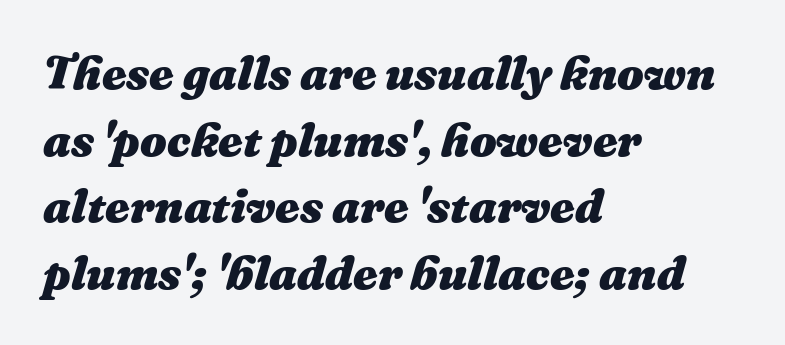
Q: Is the text bold? A: Yes.
Q: Is the text italic (slanted)? A: Yes, it leans right by about 16 degrees.
Q: Is the text underlined? A: No.
Q: How is the paragraph aligned? A: Left-aligned.
Q: Is the spacing between letters normal or unusually wide? A: Normal.
Q: Is the spacing between lines tight, normal or loose? A: Normal.
Q: Width (condensed, normal, or wide)? A: Normal.
Q: Stroke contrast? A: Medium.
Q: x-height? A: Medium.
Q: Monospaced? A: No.
